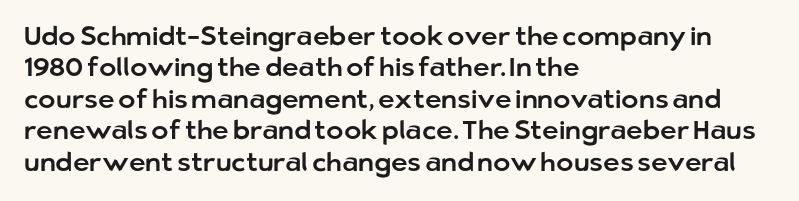
{"italic": "no", "underline": "no", "align": "left", "line_spacing_ratio": 1.21, "letter_spacing": "normal", "letter_spacing_em": 0.0, "glyph_px": 26}
